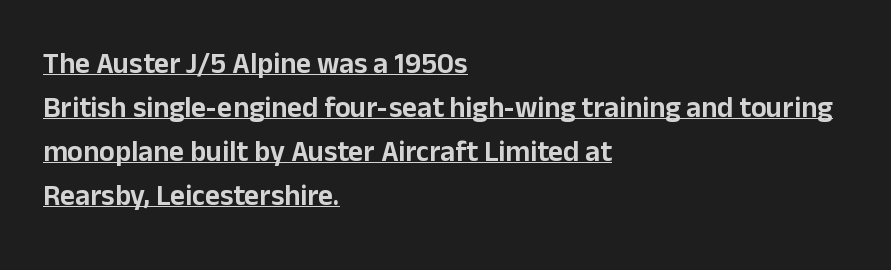
Designer's note — italics off, roman on. Character widths vary here, with narrow letters taking less room than wide ones. The glyphs in this specimen are sans serif. This is underlined copy, the kind a proofreader might mark for attention. Default kerning and tracking; the words read as compact shapes. These lines sit exactly where default settings would place them.
